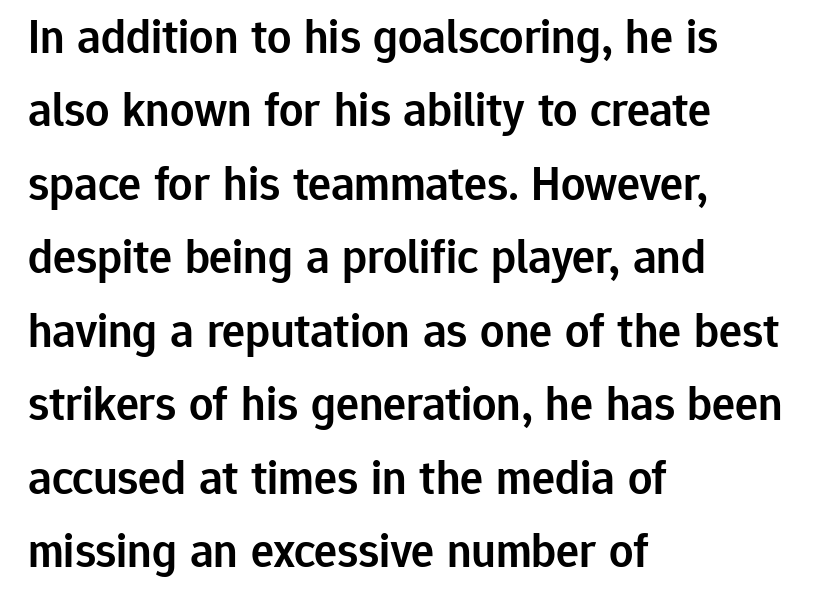
{"serif": "no", "italic": "no", "bold": "semi", "weight": "semibold", "width": "normal", "stroke_contrast": "low", "x_height": "medium", "monospaced": "no", "underline": "no", "align": "left", "line_spacing": "normal", "line_spacing_ratio": 1.53, "letter_spacing": "normal", "letter_spacing_em": 0.0, "glyph_px": 48}
